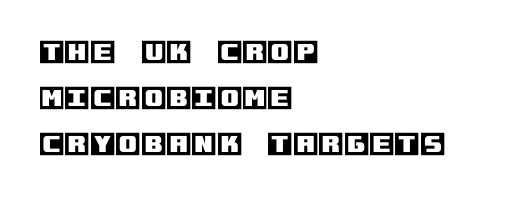
Q: Is the text italic (slanted)? A: No, it is upright.
Q: Is the text underlined? A: No.
Q: How is the paragraph aligned? A: Left-aligned.
Q: Is the spacing between letters normal or unusually wide? A: Normal.
